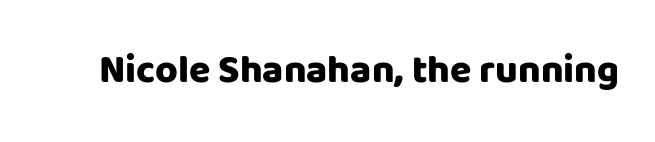
The image shows 39 px heavy sans-serif type, upright; set normal letter spacing, not underlined; low stroke contrast and a large x-height.
